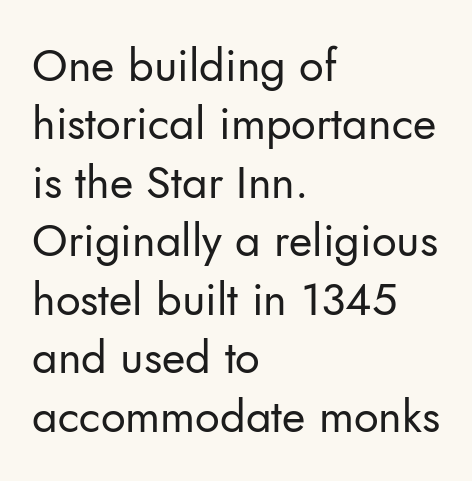
Q: Is the text bold? A: No.
Q: Is the text italic (slanted)? A: No, it is upright.
Q: Is the typeface a serif or a sans-serif typeface? A: Sans-serif.
Q: Is the text underlined? A: No.
Q: How is the paragraph aligned? A: Left-aligned.
Q: Is the spacing between letters normal or unusually wide? A: Normal.
Q: Is the spacing between lines tight, normal or loose? A: Normal.
Q: Width (condensed, normal, or wide)? A: Normal.
Q: Stroke contrast? A: Low.
Q: x-height? A: Small.
Q: Monospaced? A: No.
